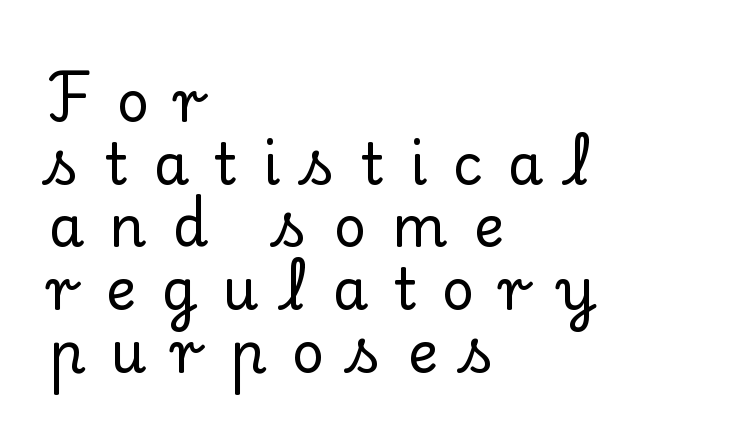
Q: Is the text italic (slanted)? A: No, it is upright.
Q: Is the typeface a serif or a sans-serif typeface? A: Serif.
Q: Is the text underlined? A: No.
Q: How is the paragraph aligned? A: Left-aligned.
Q: Is the spacing between letters normal or unusually wide? A: Unusually wide.
Q: Is the spacing between lines tight, normal or loose? A: Tight.
Q: Width (condensed, normal, or wide)? A: Normal.
Q: Stroke contrast? A: Low.
Q: x-height? A: Small.
Q: Monospaced? A: No.
